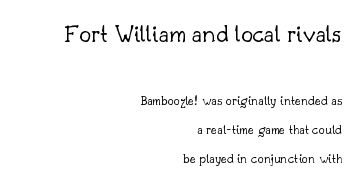
The passage is arranged like a letterhead date or caption credit — flush right. Letters rest on an invisible, unmarked baseline. Each word holds together tightly as a unit, with standard inter-letter gaps. This is the regular roman posture of the typeface. Baseline-to-baseline distance is far greater than the letter height. Heft: none added — not bold.
